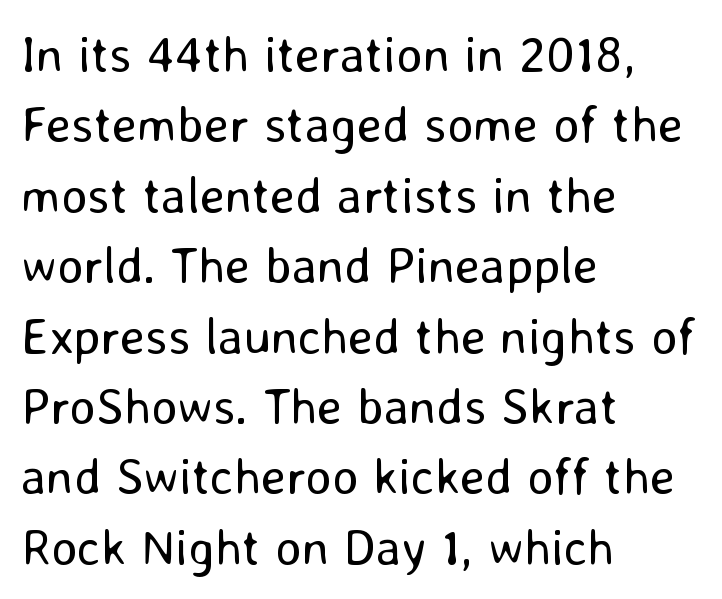
{"serif": "no", "italic": "no", "bold": "no", "weight": "regular", "width": "normal", "stroke_contrast": "low", "x_height": "medium", "monospaced": "no", "underline": "no", "align": "left", "line_spacing": "normal", "line_spacing_ratio": 1.38, "letter_spacing": "normal", "letter_spacing_em": 0.0, "glyph_px": 51}
